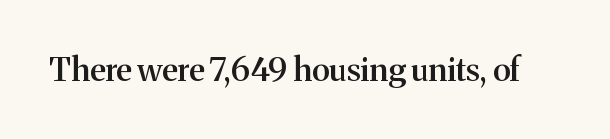
{"serif": "yes", "italic": "no", "bold": "semi", "weight": "semibold", "width": "normal", "stroke_contrast": "medium", "x_height": "medium", "monospaced": "no", "underline": "no", "letter_spacing": "normal", "letter_spacing_em": 0.0, "glyph_px": 32}
